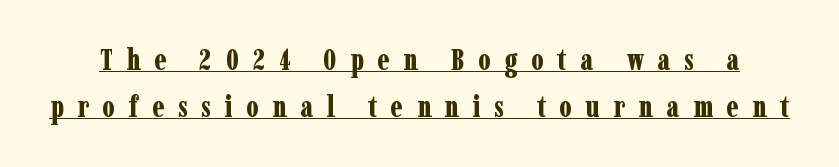
The lettering holds an erect, upright posture throughout. A typesetter would call this heavily tracked-out type. Do the characters align in a grid? No, the font is proportional. Notice how descenders clear the ascenders below comfortably — that's standard leading. In terms of weight, the rendering is a true, heavy bold. The face used here is seriffed, in the tradition of book romans.
